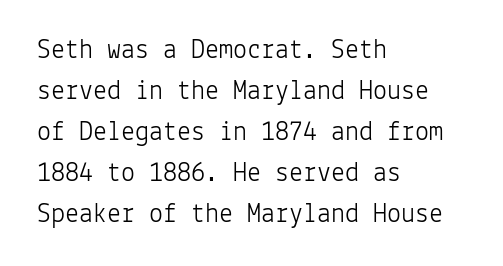
{"serif": "no", "italic": "no", "bold": "no", "weight": "light", "width": "normal", "stroke_contrast": "low", "x_height": "medium", "monospaced": "yes", "underline": "no", "align": "left", "line_spacing": "normal", "line_spacing_ratio": 1.46, "letter_spacing": "normal", "letter_spacing_em": 0.0, "glyph_px": 28}
